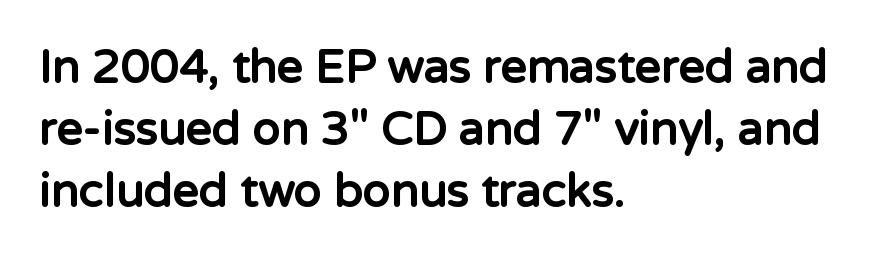
Q: Is the text bold? A: Yes.
Q: Is the text italic (slanted)? A: No, it is upright.
Q: Is the typeface a serif or a sans-serif typeface? A: Sans-serif.
Q: Is the text underlined? A: No.
Q: How is the paragraph aligned? A: Left-aligned.
Q: Is the spacing between letters normal or unusually wide? A: Normal.
Q: Is the spacing between lines tight, normal or loose? A: Normal.
Q: Width (condensed, normal, or wide)? A: Normal.
Q: Stroke contrast? A: Low.
Q: x-height? A: Medium.
Q: Monospaced? A: No.
